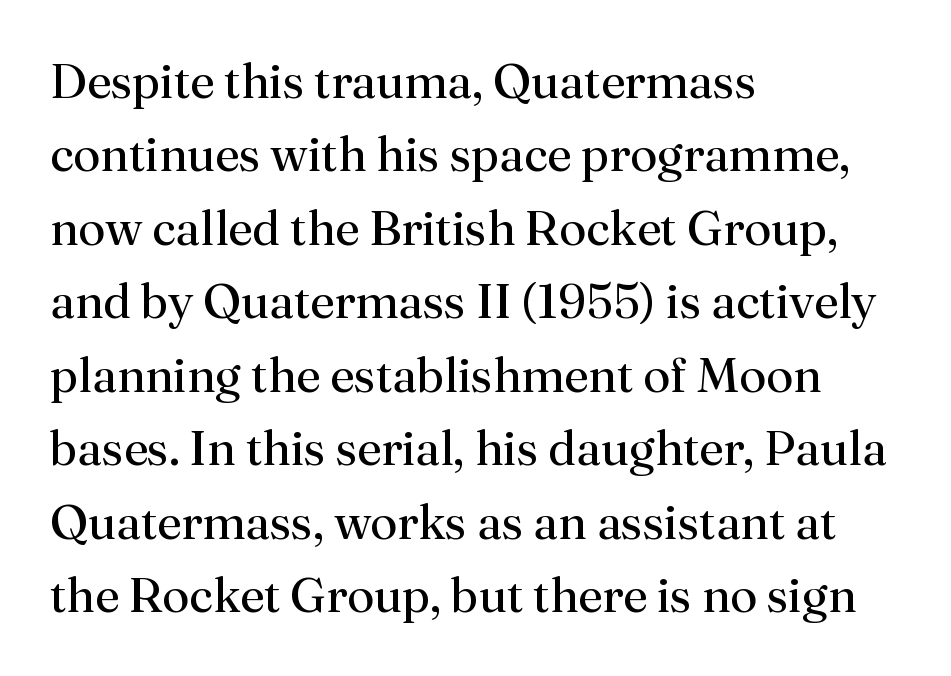
The image shows 49 px regular-weight serif type, upright; set left-aligned, normal line spacing (1.5x), normal letter spacing, not underlined; medium stroke contrast and a small x-height.
